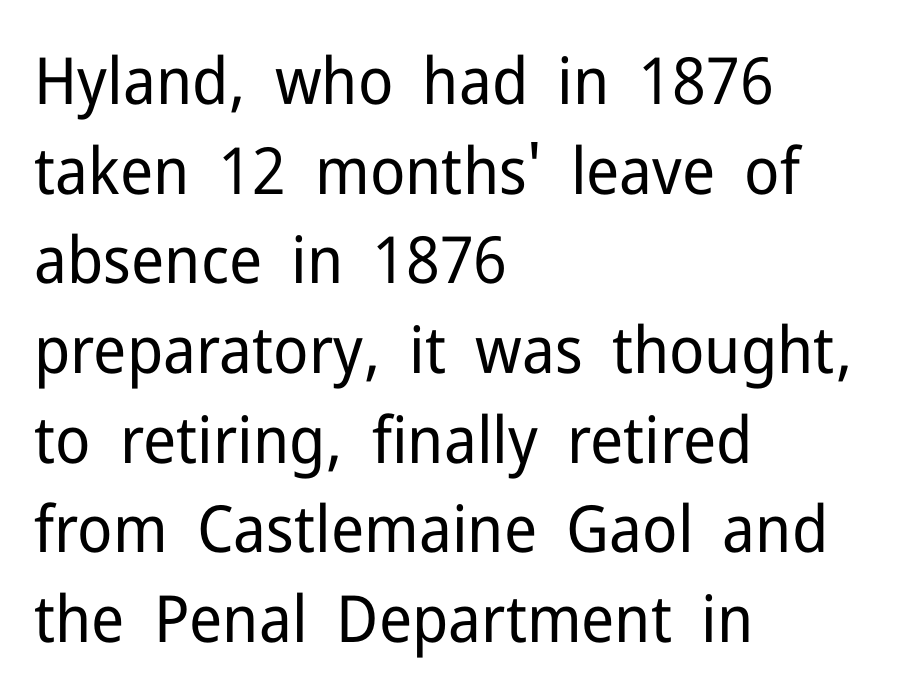
{"serif": "no", "italic": "no", "bold": "no", "weight": "regular", "width": "normal", "stroke_contrast": "low", "x_height": "medium", "monospaced": "no", "underline": "no", "align": "left", "line_spacing": "normal", "line_spacing_ratio": 1.38, "letter_spacing": "normal", "letter_spacing_em": 0.0, "glyph_px": 65}
